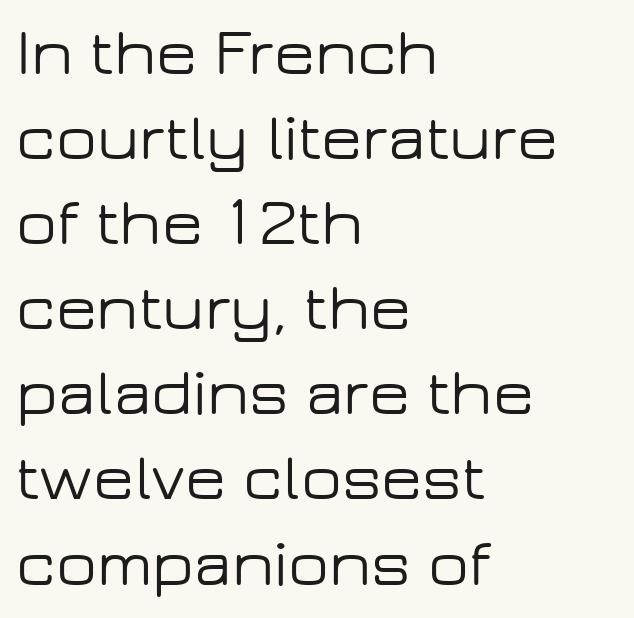
{"serif": "no", "italic": "no", "width": "wide", "stroke_contrast": "low", "x_height": "medium", "monospaced": "no", "underline": "no", "align": "left", "line_spacing": "normal", "line_spacing_ratio": 1.27, "letter_spacing": "normal", "letter_spacing_em": 0.0, "glyph_px": 67}
